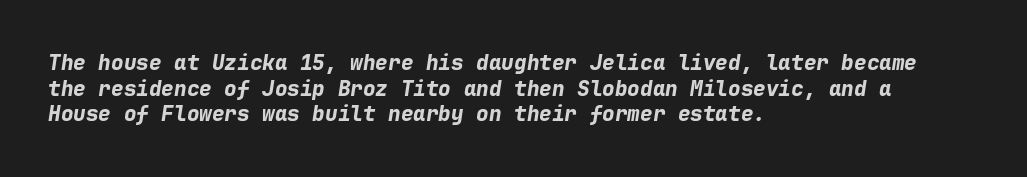
What weight is shown? A full bold with thick strokes. You could call the tracking neutral — neither tight nor loose. Lines of text with bare space underneath. Compared with ordinary roman type, these characters are visibly tilted. The ragged edge is on the right, which tells us the setting is flush left.
